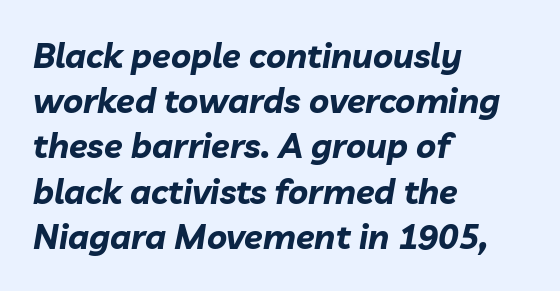
If you drew a ruler down the left edge, every line would touch it. No word sits above an underline. Does the leading feel generous? No, just average. You could not count columns in this text — the font is proportionally spaced.
